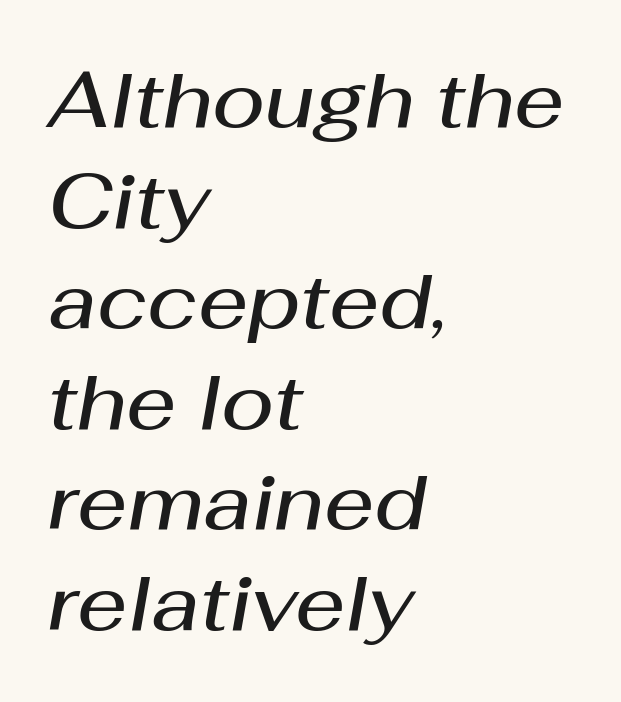
{"italic": "yes", "lean": "right", "slant_degrees": 10, "bold": "semi", "weight": "semibold", "width": "normal", "stroke_contrast": "medium", "x_height": "medium", "monospaced": "no", "underline": "no", "align": "left", "line_spacing": "normal", "line_spacing_ratio": 1.29, "letter_spacing": "normal", "letter_spacing_em": 0.0, "glyph_px": 78}
